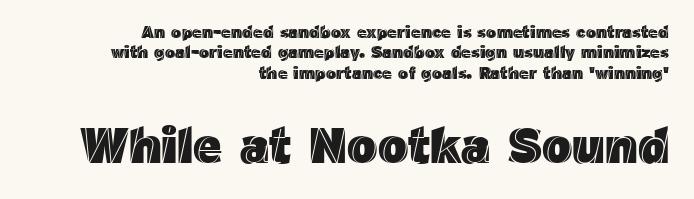
Q: Is the text italic (slanted)? A: No, it is upright.
Q: Is the text underlined? A: No.
Q: How is the paragraph aligned? A: Right-aligned.
Q: Is the spacing between letters normal or unusually wide? A: Normal.
Q: Which block of text is set in a larger size, the first (top) or the second (bottom)? A: The second (bottom) one.
Q: Width (condensed, normal, or wide)? A: Normal.
Q: x-height? A: Medium.
Q: Monospaced? A: No.
